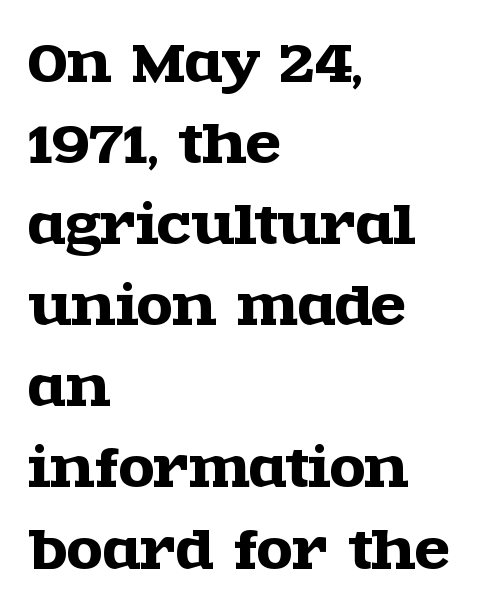
You can tell it's not italic because the verticals are truly vertical. Line beginnings align vertically; line endings do not. Does the leading feel generous? No, just average. These lines keep a tight, regular rhythm from letter to letter. The face used here is proportionally spaced, like ordinary book or web type.
